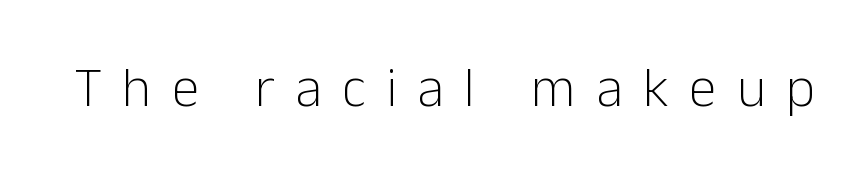
Honestly, there is no underline to notice here at all. You can tell it's not italic because the verticals are truly vertical. The tracking reads as deliberately expanded to a designer's eye. Each letter keeps its own natural width here, so spacing adapts to shape. Examine the stroke ends and you'll find no serifs. The characters are drawn with everyday or finer stroke widths.
